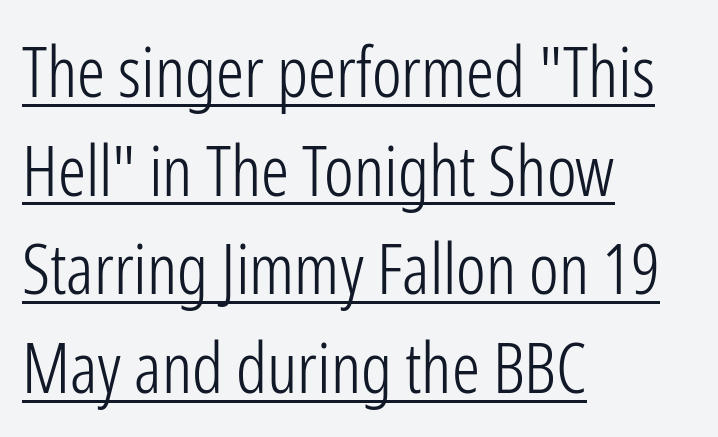
The image shows 70 px light, condensed sans-serif type, upright; set left-aligned, normal line spacing (1.41x), normal letter spacing, underlined; low stroke contrast and a medium x-height.
